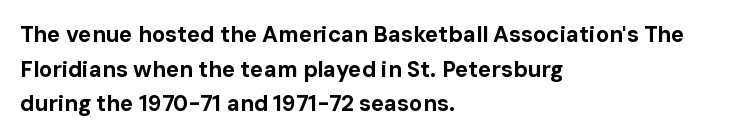
Q: Is the text bold? A: Yes.
Q: Is the text italic (slanted)? A: No, it is upright.
Q: Is the text underlined? A: No.
Q: How is the paragraph aligned? A: Left-aligned.
Q: Is the spacing between letters normal or unusually wide? A: Normal.
Q: Is the spacing between lines tight, normal or loose? A: Normal.
